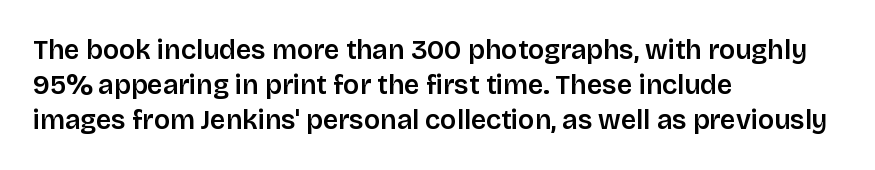
The image shows 27 px text type, upright; set left-aligned, normal line spacing (1.29x), normal letter spacing, not underlined.
